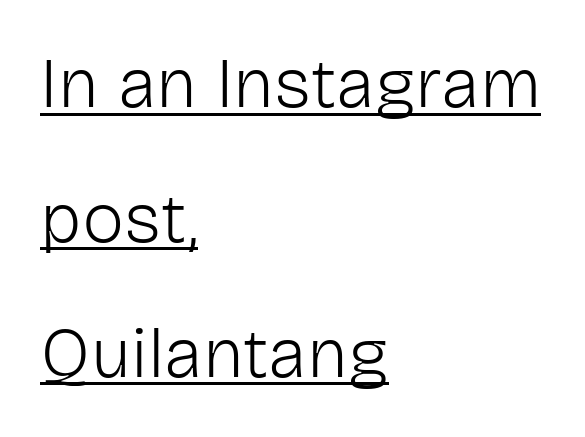
Each stroke keeps to a modest, everyday thickness or less. The rendering uses natural spacing where letterforms have individual widths. The lines are spread far apart with generous leading. Leftover space on each line is placed entirely after the last word. Does a line run under the words? Yes, clearly.
